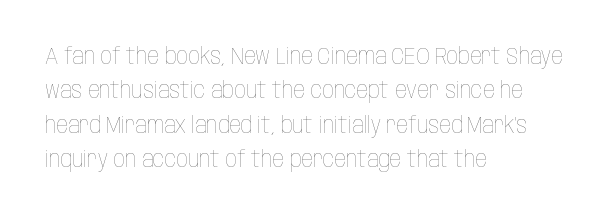
The image shows 23 px text type, upright; set left-aligned, normal line spacing (1.49x), normal letter spacing, not underlined.
